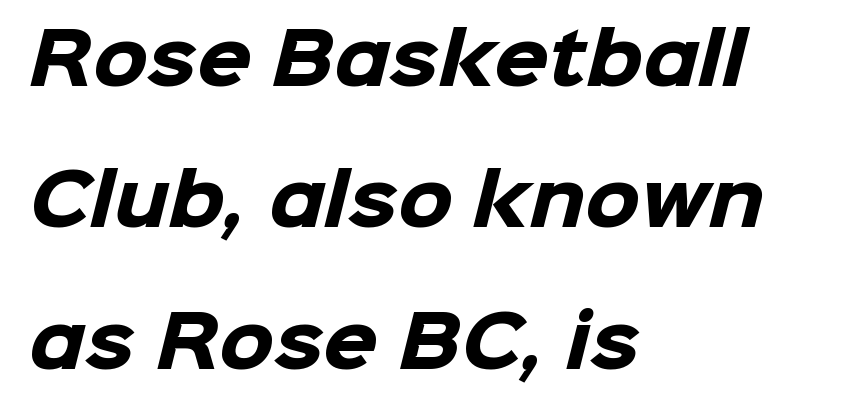
{"serif": "no", "bold": "yes", "weight": "heavy", "width": "normal", "stroke_contrast": "low", "x_height": "medium", "monospaced": "no", "underline": "no", "align": "left", "line_spacing": "loose", "line_spacing_ratio": 2.02, "letter_spacing": "normal", "letter_spacing_em": 0.0, "glyph_px": 70}
